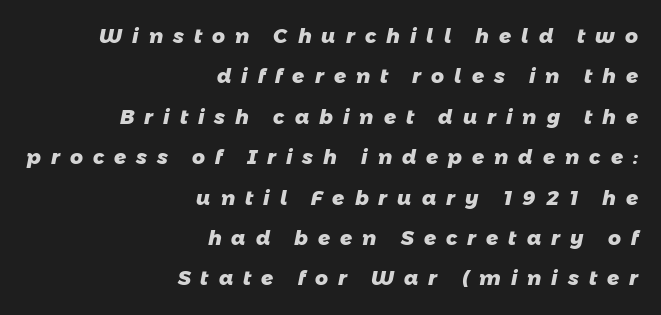
The image shows 20 px bold type; set right-aligned, loose line spacing (2.02x), unusually wide letter spacing (+0.5 em), not underlined.
